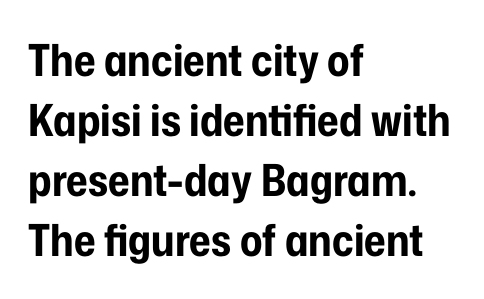
{"serif": "no", "italic": "no", "bold": "yes", "weight": "bold", "width": "condensed", "stroke_contrast": "low", "x_height": "medium", "monospaced": "no", "underline": "no", "align": "left", "line_spacing": "normal", "line_spacing_ratio": 1.36, "letter_spacing": "normal", "letter_spacing_em": 0.0, "glyph_px": 44}
